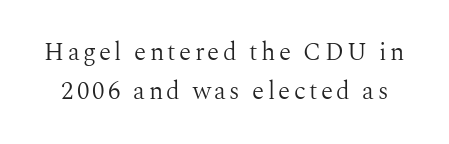
Normally led — the rows are evenly, conventionally spaced. Think standard paragraph weight, or any step lighter than that. Honestly, there is no underline to notice here at all. Do the letters lean? They stand straight.
